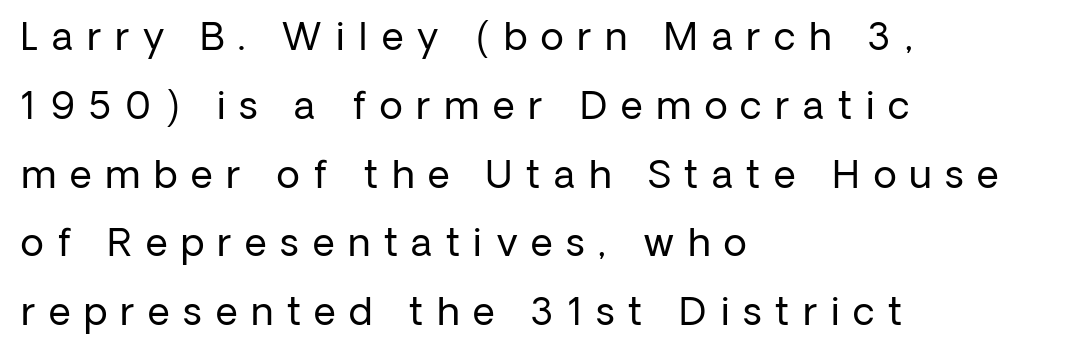
{"serif": "no", "italic": "no", "bold": "no", "weight": "regular", "width": "normal", "stroke_contrast": "low", "x_height": "medium", "monospaced": "no", "underline": "no", "align": "left", "line_spacing_ratio": 1.81, "letter_spacing": "wide", "letter_spacing_em": 0.36, "glyph_px": 38}
